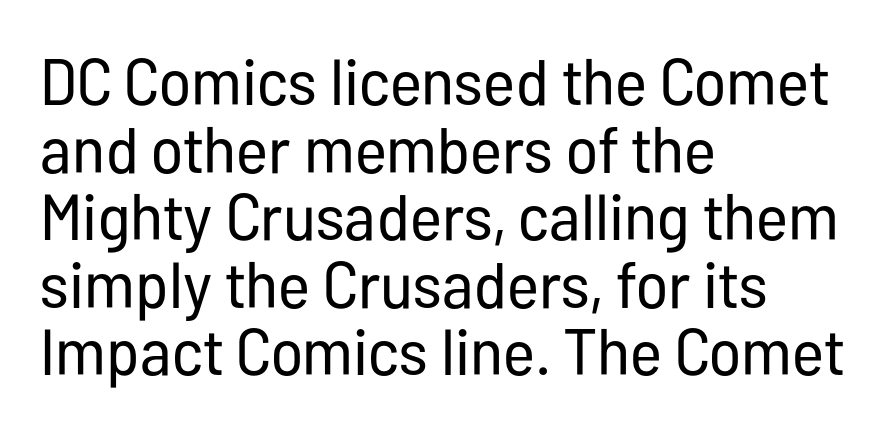
Students, note that the glyphs here touch the page at normal intervals. Check where the strokes stop: nothing finishes them off — pure sans. No chunkiness to these letters — they're not bold. A typesetter would call this proportional, since set widths differ per character. Very little white space separates one row of letters from the next. In terms of posture, this sample is upright.
